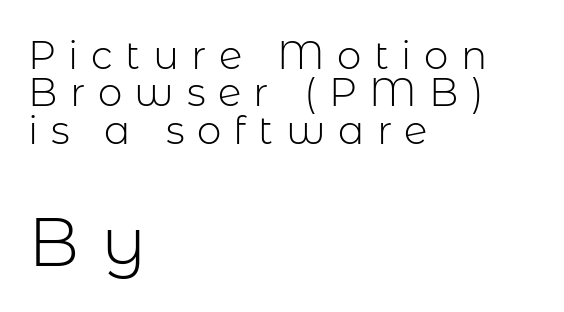
{"serif": "no", "italic": "no", "bold": "no", "weight": "light", "width": "normal", "stroke_contrast": "low", "x_height": "medium", "monospaced": "no", "underline": "no", "align": "left", "line_spacing": "tight", "line_spacing_ratio": 0.96, "letter_spacing": "wide", "letter_spacing_em": 0.32, "larger_block": "second", "size_ratio": 1.74, "glyph_px": 68}
